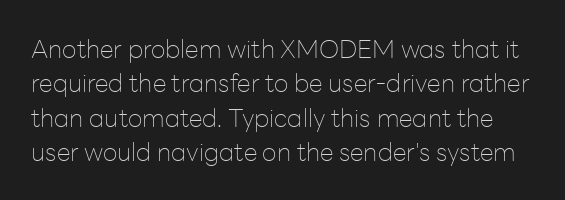
The image shows 25 px text type, upright; set normal line spacing (1.38x), normal letter spacing, not underlined.
